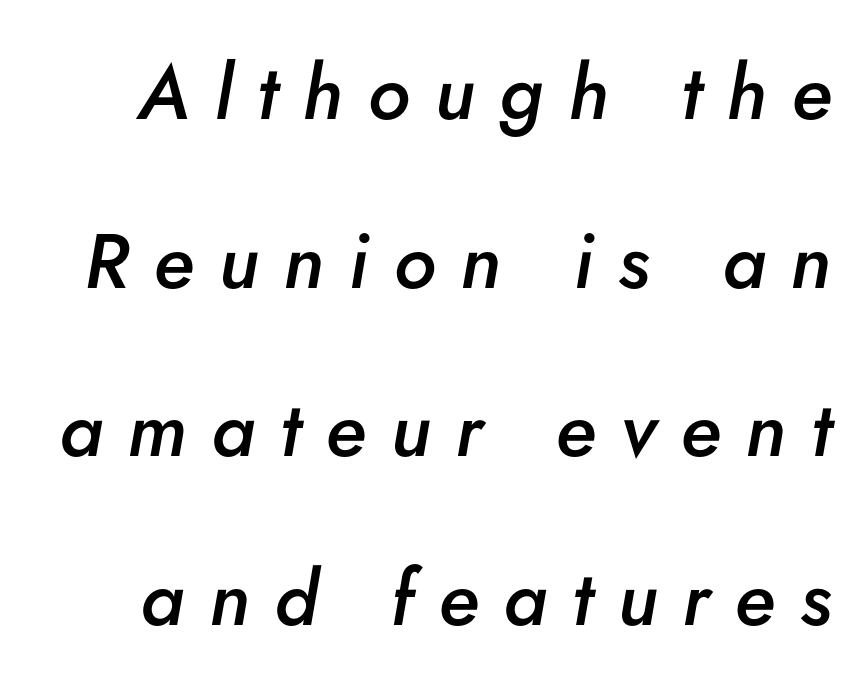
Descenders hang freely into open space. Characters follow at a spacing far wider than the type designer built in. Spacing verdict: proportional, widths tailored to each character. These lines carry some extra weight — a demibold, not a full bold. If you measured baseline to baseline, you'd find a long distance.
